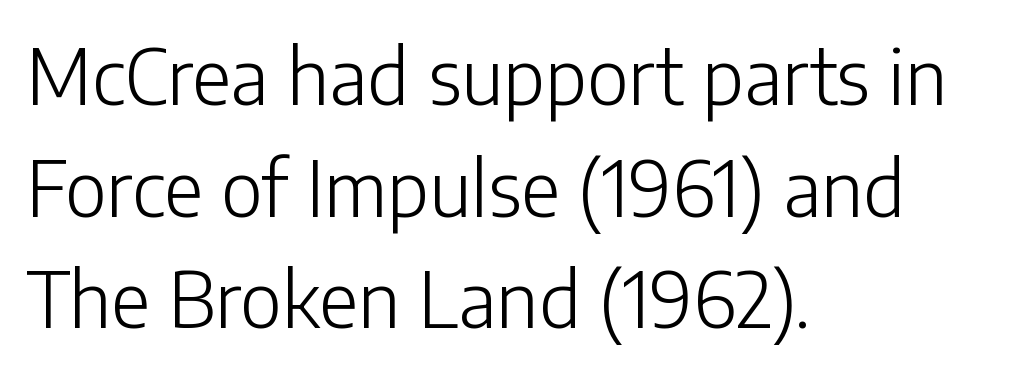
Note the varied advance widths — an 'i' is clearly narrower than an 'm'. Left-aligned paragraph, ragged on the right. Vertically, the passage feels balanced, rows spaced as you'd expect. Is this a sans? Yes — the strokes have no serifs. Decoration check: the copy has no underline.
